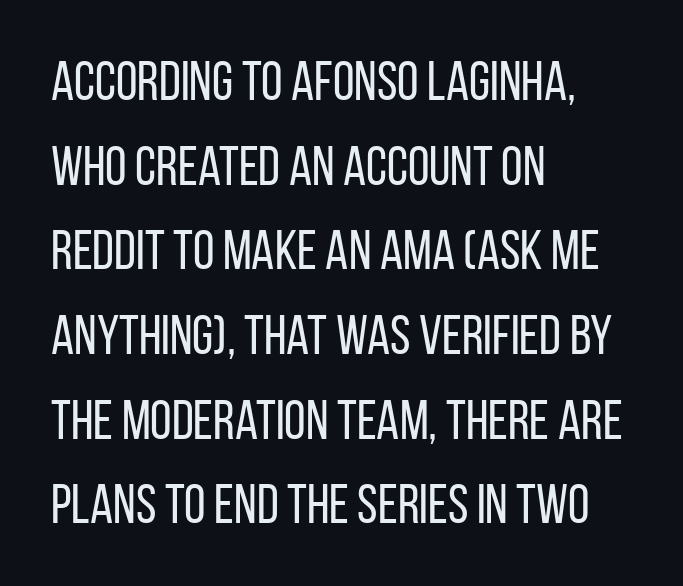
The image shows 55 px regular-weight, condensed sans-serif type, upright; set left-aligned, normal line spacing (1.54x), normal letter spacing, not underlined; low stroke contrast and a large x-height.
